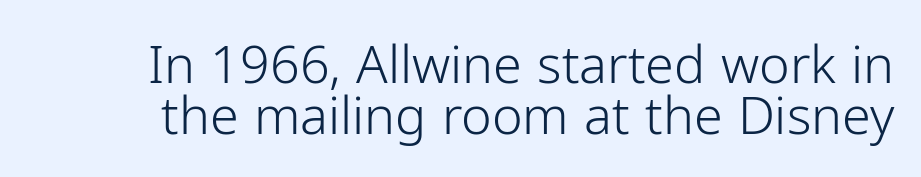
Classification — sans serif. Descender tails drop into unmarked territory. The designer dialed line spacing down below the default. The rendering uses natural spacing where letterforms have individual widths.
